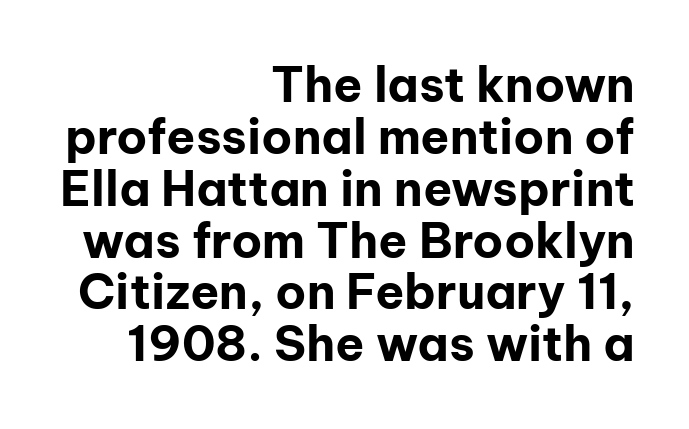
Q: Is the text bold? A: Yes.
Q: Is the text italic (slanted)? A: No, it is upright.
Q: Is the typeface a serif or a sans-serif typeface? A: Sans-serif.
Q: Is the text underlined? A: No.
Q: How is the paragraph aligned? A: Right-aligned.
Q: Is the spacing between letters normal or unusually wide? A: Normal.
Q: Is the spacing between lines tight, normal or loose? A: Tight.
Q: Width (condensed, normal, or wide)? A: Normal.
Q: Stroke contrast? A: Low.
Q: x-height? A: Medium.
Q: Monospaced? A: No.
